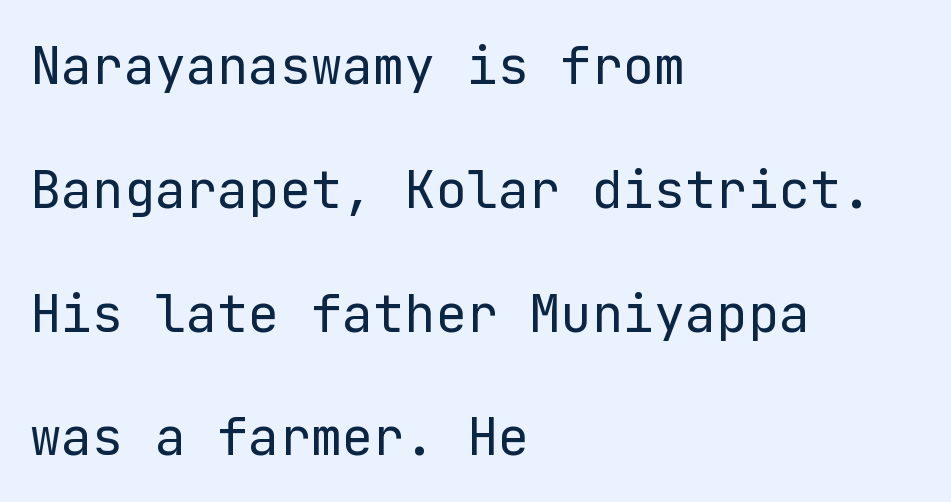
{"serif": "no", "italic": "no", "bold": "no", "weight": "regular", "width": "normal", "stroke_contrast": "low", "x_height": "medium", "underline": "no", "align": "left", "line_spacing": "loose", "line_spacing_ratio": 2.38, "letter_spacing": "normal", "letter_spacing_em": 0.0, "glyph_px": 52}
